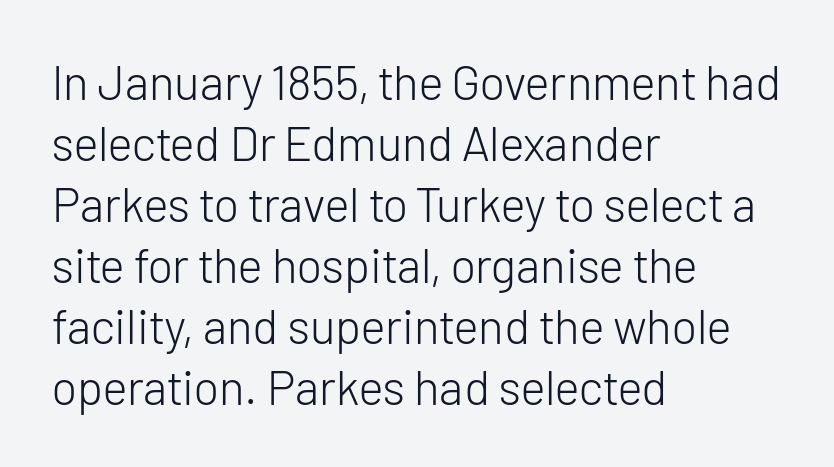
The image shows 48 px light sans-serif type, upright; set left-aligned, normal line spacing (1.27x), normal letter spacing, not underlined; low stroke contrast and a medium x-height.
